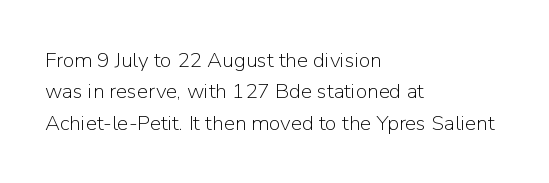
The image shows 21 px text type, upright; set left-aligned, normal line spacing (1.49x), normal letter spacing, not underlined.
